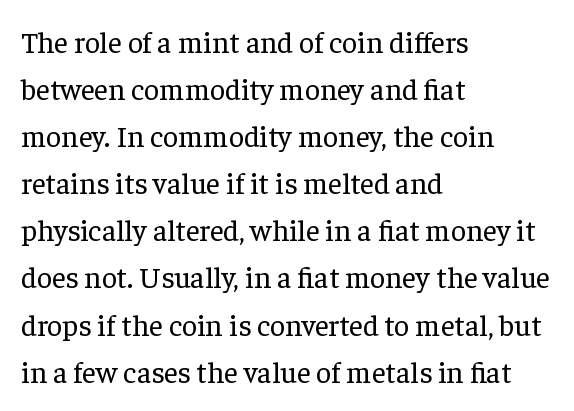
Q: Is the text bold? A: No.
Q: Is the text italic (slanted)? A: No, it is upright.
Q: Is the typeface a serif or a sans-serif typeface? A: Serif.
Q: Is the text underlined? A: No.
Q: How is the paragraph aligned? A: Left-aligned.
Q: Is the spacing between letters normal or unusually wide? A: Normal.
Q: Is the spacing between lines tight, normal or loose? A: Normal.
Q: Width (condensed, normal, or wide)? A: Normal.
Q: Stroke contrast? A: Low.
Q: x-height? A: Medium.
Q: Monospaced? A: No.
